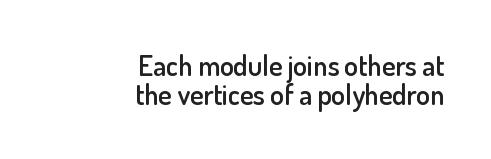
{"serif": "no", "italic": "no", "bold": "semi", "weight": "semibold", "width": "normal", "stroke_contrast": "low", "x_height": "small", "monospaced": "no", "underline": "no", "align": "right", "line_spacing": "tight", "line_spacing_ratio": 1.03, "letter_spacing": "normal", "letter_spacing_em": 0.0, "glyph_px": 28}
